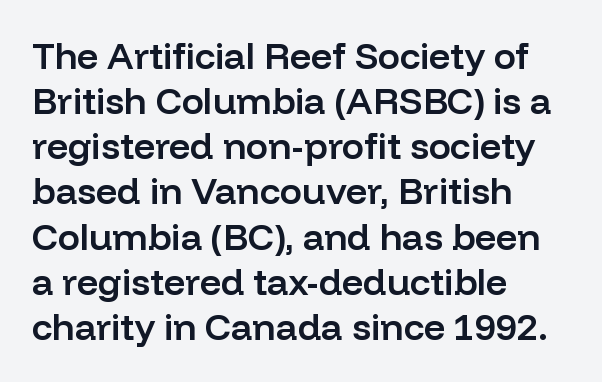
{"serif": "no", "italic": "no", "bold": "semi", "weight": "semibold", "width": "normal", "stroke_contrast": "low", "x_height": "medium", "monospaced": "no", "underline": "no", "align": "left", "line_spacing_ratio": 1.22, "letter_spacing": "normal", "letter_spacing_em": 0.0, "glyph_px": 37}
